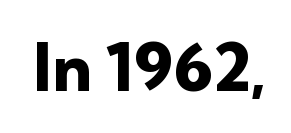
Q: Is the text bold? A: Yes.
Q: Is the text italic (slanted)? A: No, it is upright.
Q: Is the typeface a serif or a sans-serif typeface? A: Sans-serif.
Q: Is the text underlined? A: No.
Q: Is the spacing between letters normal or unusually wide? A: Normal.
Q: Width (condensed, normal, or wide)? A: Normal.
Q: Stroke contrast? A: Low.
Q: x-height? A: Medium.
Q: Monospaced? A: No.
